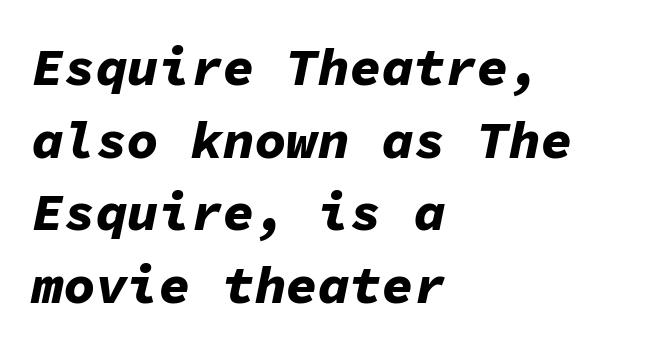
The image shows 53 px bold type, italic (leaning right), monospaced; set left-aligned, normal line spacing (1.37x), normal letter spacing, not underlined; low stroke contrast and a medium x-height.
